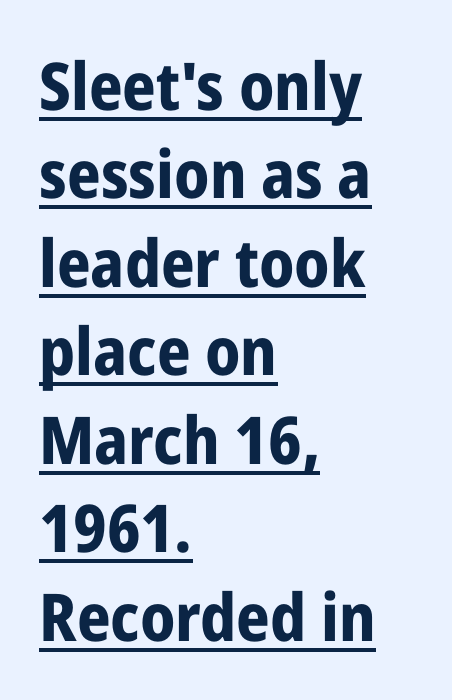
The image shows 66 px bold, condensed sans-serif type, upright; set left-aligned, normal line spacing (1.34x), normal letter spacing, underlined; low stroke contrast and a medium x-height.
